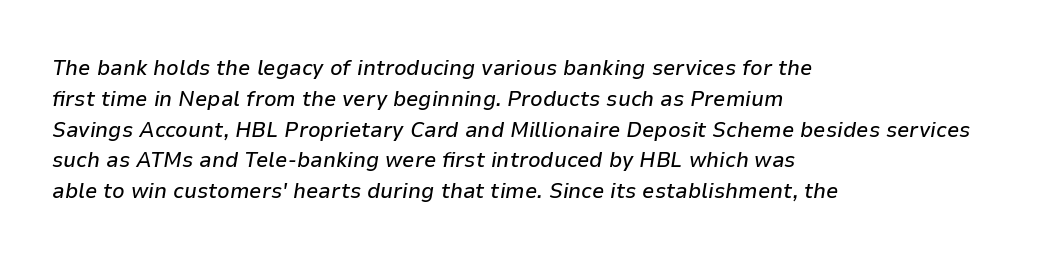
Casual observation: everything's shoved over to the left. Rows of type keep a routine distance in the vertical direction. Unmarked baselines from the first word to the last. Does the lettering tilt? It does — this is italic.
